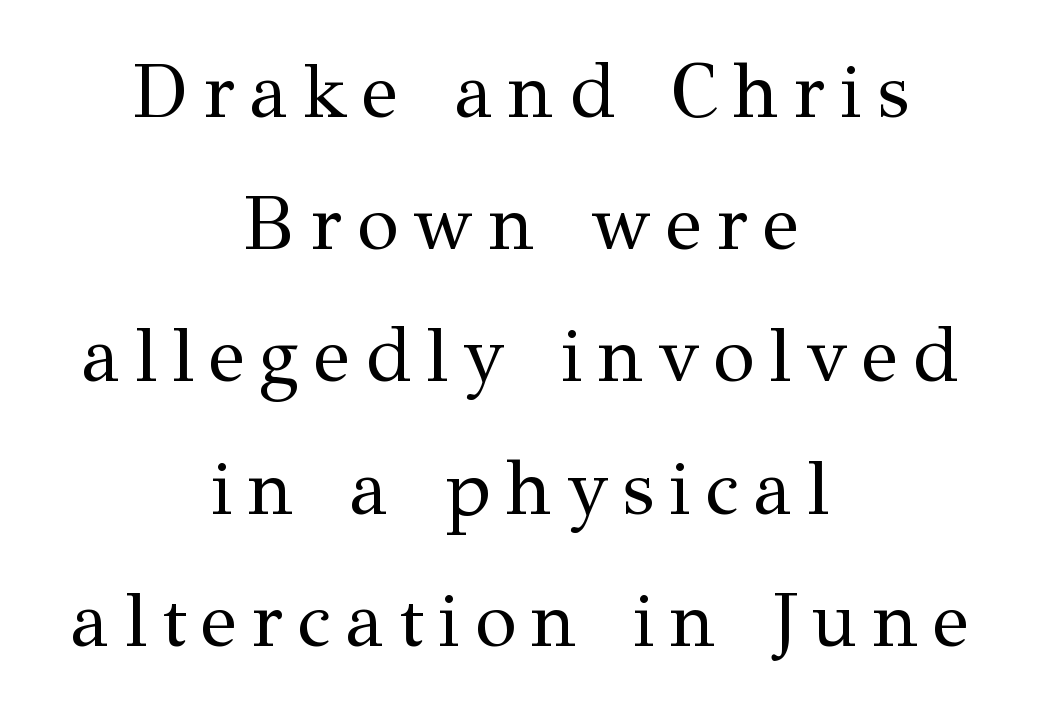
{"serif": "yes", "italic": "no", "bold": "no", "weight": "regular", "width": "normal", "stroke_contrast": "medium", "x_height": "medium", "monospaced": "no", "underline": "no", "align": "center", "line_spacing_ratio": 1.74, "letter_spacing": "wide", "letter_spacing_em": 0.2, "glyph_px": 76}
